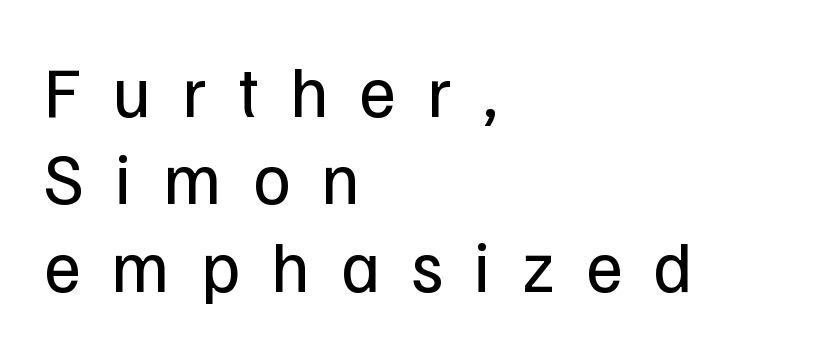
{"serif": "no", "italic": "no", "bold": "no", "weight": "regular", "width": "normal", "stroke_contrast": "low", "x_height": "medium", "monospaced": "no", "underline": "no", "align": "left", "line_spacing_ratio": 1.23, "letter_spacing": "wide", "letter_spacing_em": 0.44, "glyph_px": 71}
